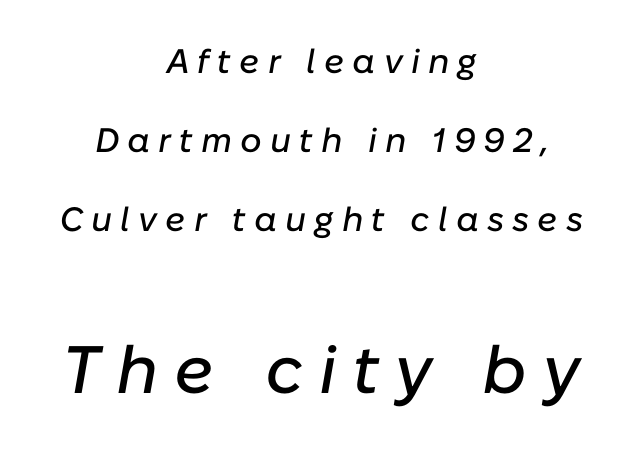
The image shows 67 px text type, italic (leaning right); set centered, loose line spacing (2.32x), unusually wide letter spacing (+0.24 em), not underlined; the second (bottom) block is 1.97x larger; low stroke contrast and a medium x-height.
